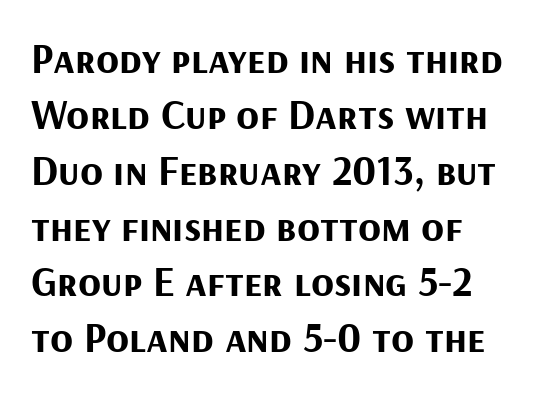
{"serif": "no", "italic": "no", "bold": "yes", "weight": "bold", "width": "normal", "stroke_contrast": "medium", "x_height": "medium", "monospaced": "no", "underline": "no", "line_spacing": "normal", "line_spacing_ratio": 1.33, "letter_spacing": "normal", "letter_spacing_em": 0.0, "glyph_px": 42}
